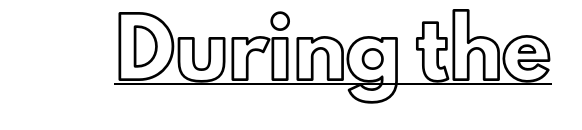
{"italic": "no", "width": "normal", "x_height": "small", "monospaced": "no", "underline": "yes", "letter_spacing": "normal", "letter_spacing_em": 0.0, "glyph_px": 54}
